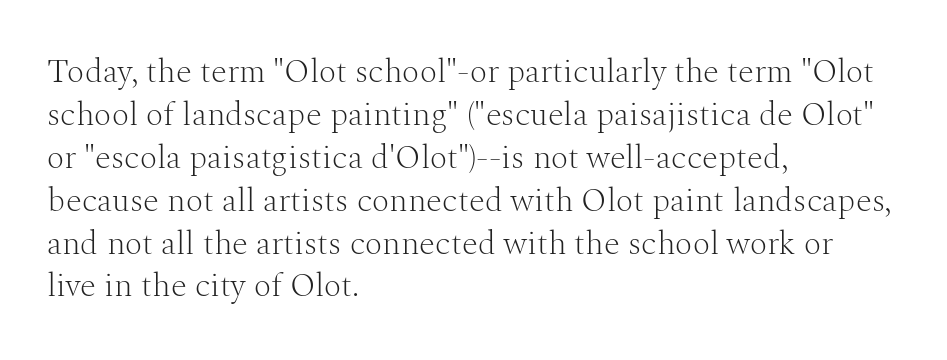
The image shows 33 px light serif type, upright; set left-aligned, normal line spacing (1.3x), normal letter spacing, not underlined; medium stroke contrast and a medium x-height.
